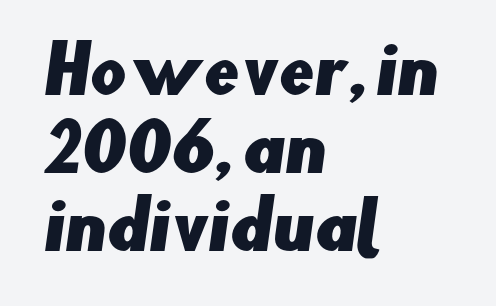
These lines keep a tight, regular rhythm from letter to letter. Lines of text with bare space underneath. Stroke terminals: plain, sans-serif. This sample has the flowing, uneven cadence of proportional lettering. Casual observation: everything's shoved over to the left.
